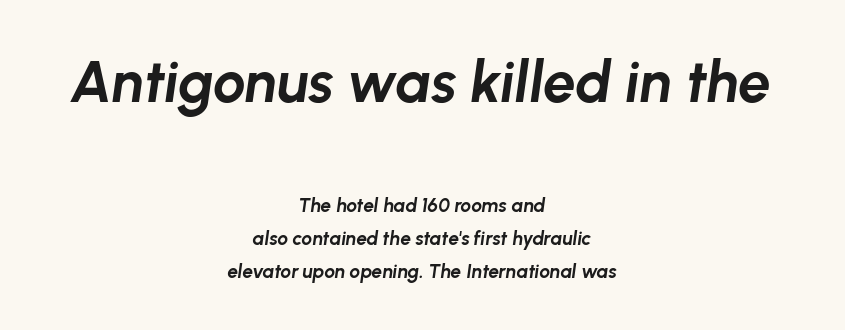
{"italic": "yes", "lean": "right", "slant_degrees": 8, "bold": "yes", "weight": "bold", "width": "normal", "stroke_contrast": "low", "x_height": "medium", "monospaced": "no", "underline": "no", "align": "center", "line_spacing_ratio": 1.74, "letter_spacing": "normal", "letter_spacing_em": 0.0, "larger_block": "first", "size_ratio": 3.05, "glyph_px": 58}
